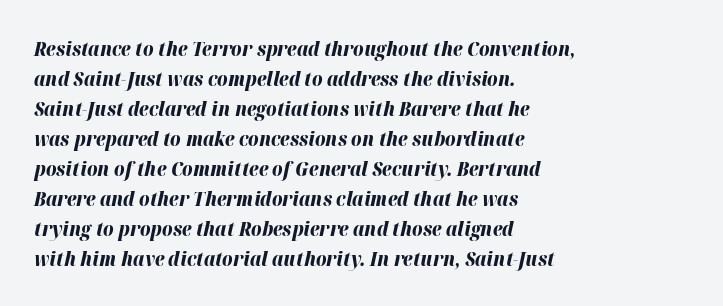
Q: Is the text bold? A: Yes.
Q: Is the text italic (slanted)? A: Yes, it leans right by about 12 degrees.
Q: Is the text underlined? A: No.
Q: How is the paragraph aligned? A: Left-aligned.
Q: Is the spacing between letters normal or unusually wide? A: Normal.
Q: Is the spacing between lines tight, normal or loose? A: Normal.
